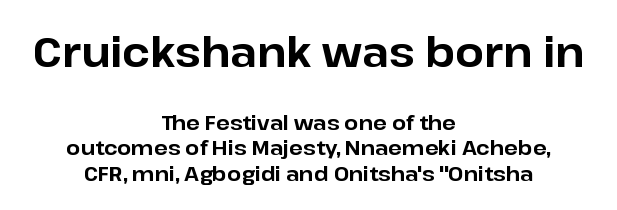
The glyphs in this specimen are sans serif. The lettering holds an erect, upright posture throughout. Decoration check: the copy has no underline. Students, note that the glyphs here touch the page at normal intervals.
